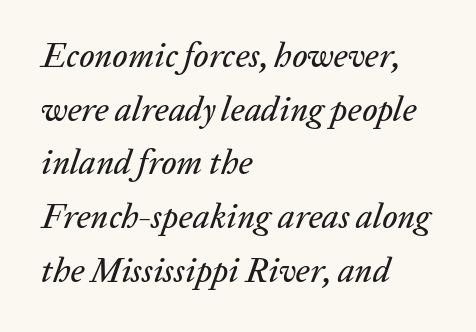
Q: Is the text italic (slanted)? A: Yes, it leans right by about 20 degrees.
Q: Is the text underlined? A: No.
Q: How is the paragraph aligned? A: Left-aligned.
Q: Is the spacing between letters normal or unusually wide? A: Normal.
Q: Is the spacing between lines tight, normal or loose? A: Normal.
Q: Width (condensed, normal, or wide)? A: Normal.
Q: Stroke contrast? A: Low.
Q: x-height? A: Medium.
Q: Monospaced? A: No.
